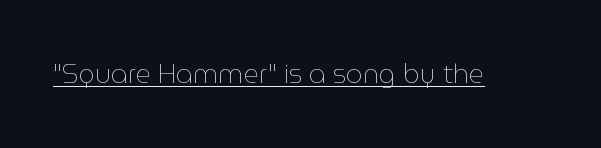
Short note: letters normally spaced. Is this a heavy cut? Hardly; it is regular or lighter. This sample uses an upright cut, with every glyph sitting square on the baseline. Is there an underline? Yes — a line sits under the letters.
